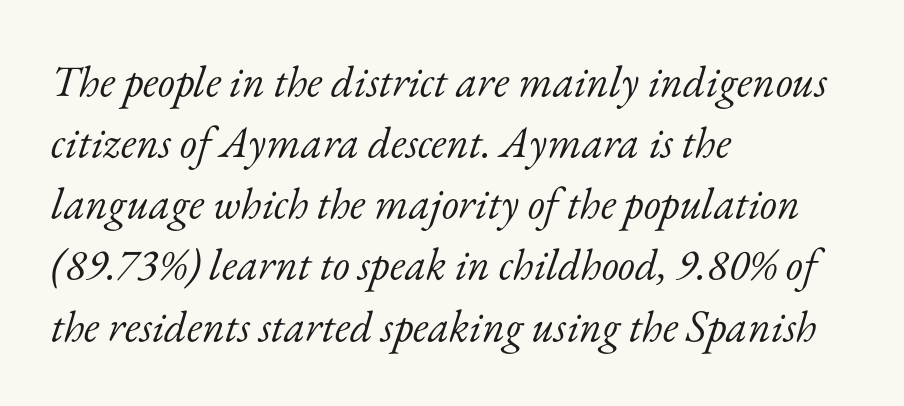
Each letter's strokes conclude with small projecting serifs. The words here are not underlined. The face used here is rendered with its standard letterfit. The passage shown is typed in a proportional face where columns would drift.
